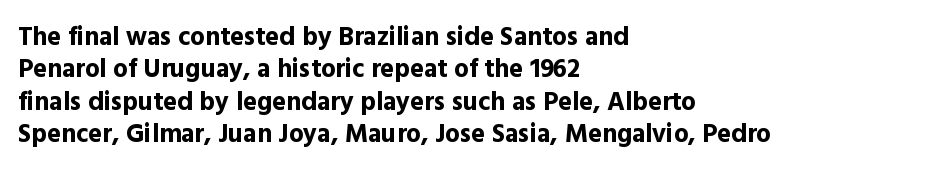
The image shows 26 px bold type, upright; set left-aligned, normal line spacing (1.25x), normal letter spacing, not underlined.
